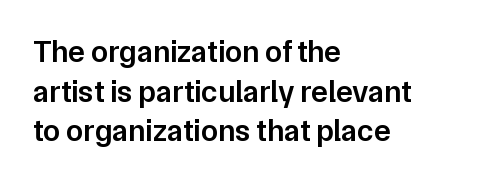
Regarding serifs, this sample does without them. Honestly, the row spacing looks completely unremarkable. You could not count columns in this text — the font is proportionally spaced. Spacing between characters is what you'd get straight out of the box. Line starts are locked; line ends wander.
